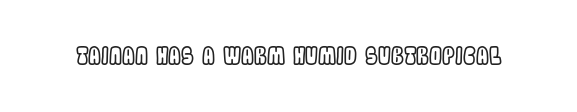
{"italic": "no", "underline": "no", "letter_spacing": "normal", "letter_spacing_em": 0.0, "glyph_px": 23}
